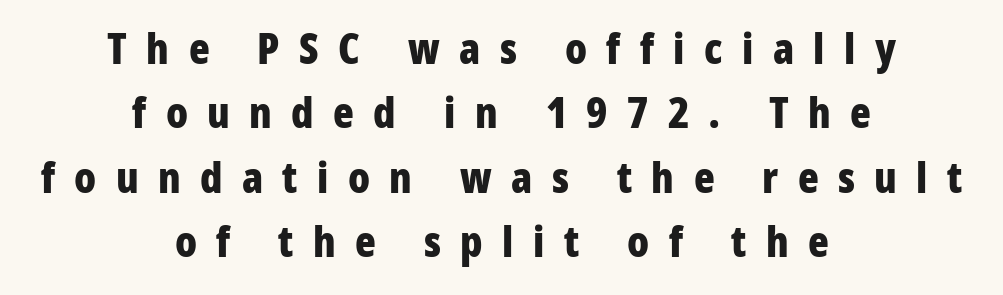
{"serif": "no", "italic": "no", "bold": "yes", "weight": "bold", "width": "condensed", "stroke_contrast": "low", "x_height": "large", "monospaced": "no", "underline": "no", "align": "center", "line_spacing": "normal", "line_spacing_ratio": 1.5, "letter_spacing": "wide", "letter_spacing_em": 0.45, "glyph_px": 43}
